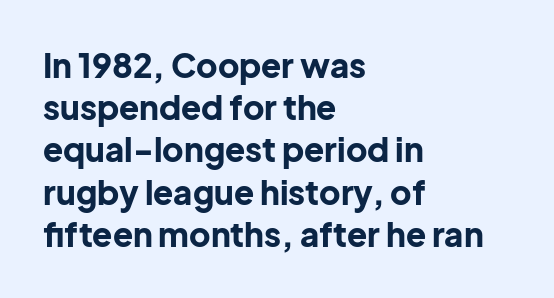
{"serif": "no", "italic": "no", "bold": "yes", "weight": "bold", "width": "normal", "stroke_contrast": "low", "x_height": "medium", "monospaced": "no", "underline": "no", "align": "left", "line_spacing": "normal", "line_spacing_ratio": 1.28, "letter_spacing": "normal", "letter_spacing_em": 0.0, "glyph_px": 33}
